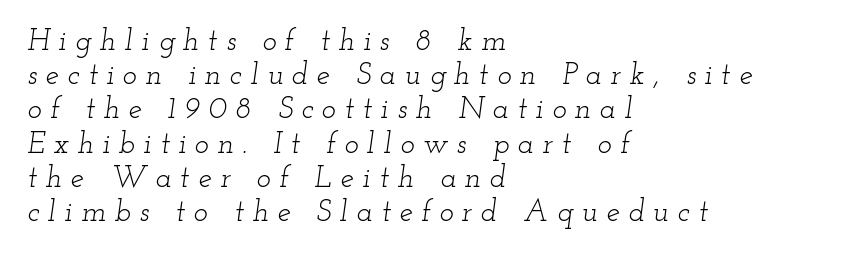
A serif font was chosen for this passage. Letter spacing: wide. The lines are quadded left. Cramped leading. The space beneath each line is pristine and unruled.
